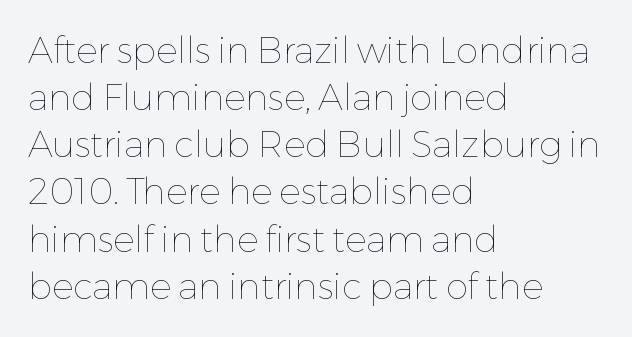
The image shows 36 px thin type, upright; set left-aligned, normal line spacing (1.31x), normal letter spacing, not underlined; low stroke contrast and a medium x-height.
